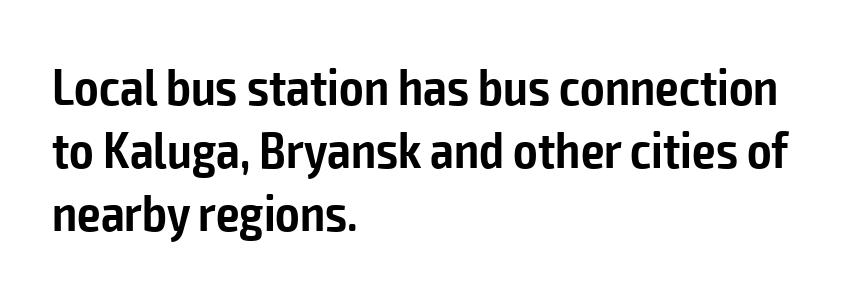
Q: Is the text bold? A: Semi-bold.
Q: Is the text italic (slanted)? A: No, it is upright.
Q: Is the typeface a serif or a sans-serif typeface? A: Sans-serif.
Q: Is the text underlined? A: No.
Q: How is the paragraph aligned? A: Left-aligned.
Q: Is the spacing between letters normal or unusually wide? A: Normal.
Q: Width (condensed, normal, or wide)? A: Condensed.
Q: Stroke contrast? A: Low.
Q: x-height? A: Medium.
Q: Monospaced? A: No.
